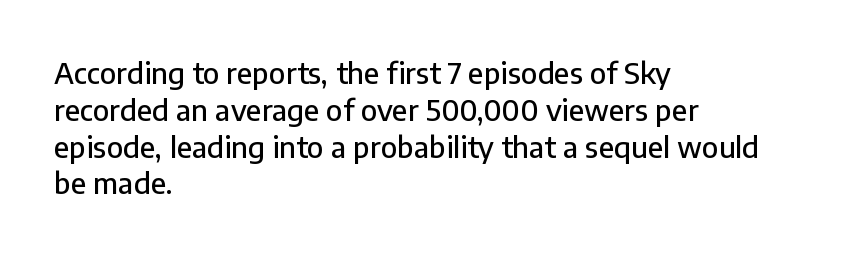
The image shows 29 px sans-serif type, upright; set left-aligned, normal line spacing (1.27x), normal letter spacing, not underlined; low stroke contrast and a medium x-height.
